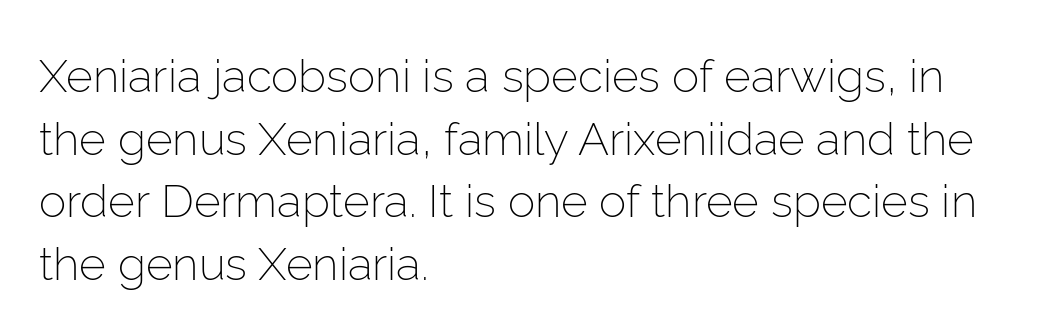
{"serif": "no", "italic": "no", "bold": "no", "weight": "light", "width": "normal", "stroke_contrast": "low", "x_height": "medium", "monospaced": "no", "underline": "no", "align": "left", "line_spacing": "normal", "line_spacing_ratio": 1.36, "letter_spacing": "normal", "letter_spacing_em": 0.0, "glyph_px": 46}
